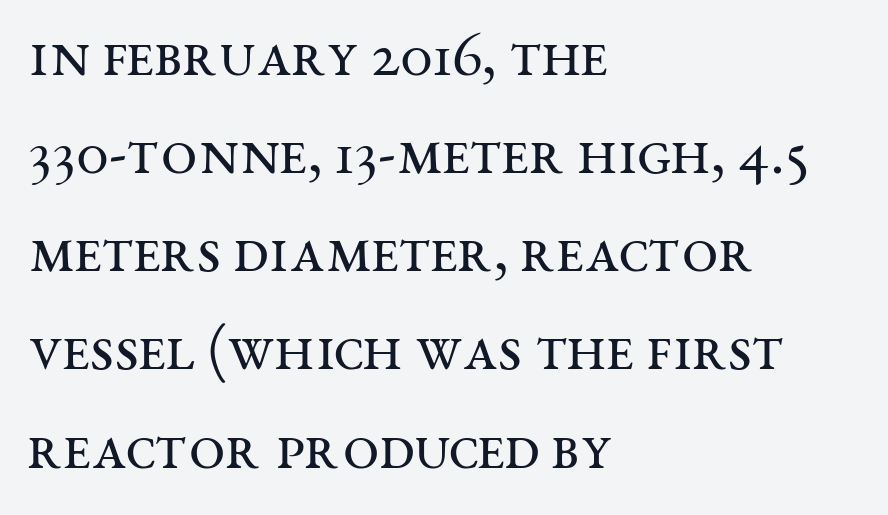
A classic flush-left, rag-right setting is used for this passage. The letters carry serifs — small finishing strokes at the ends of their stems. Spacing between characters is what you'd get straight out of the box. The baseline area is clear. The lines sit at an ordinary, default distance from one another. Quick note: not italic, upright.
